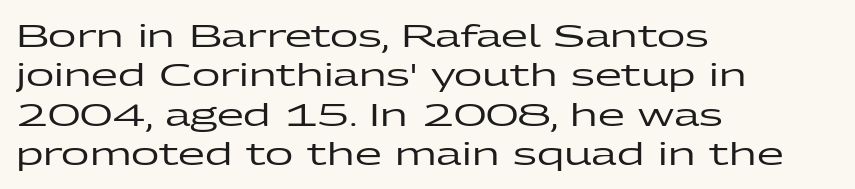
{"serif": "no", "italic": "no", "width": "wide", "stroke_contrast": "low", "x_height": "medium", "monospaced": "no", "underline": "no", "align": "left", "line_spacing": "normal", "line_spacing_ratio": 1.27, "letter_spacing": "normal", "letter_spacing_em": 0.0, "glyph_px": 31}
